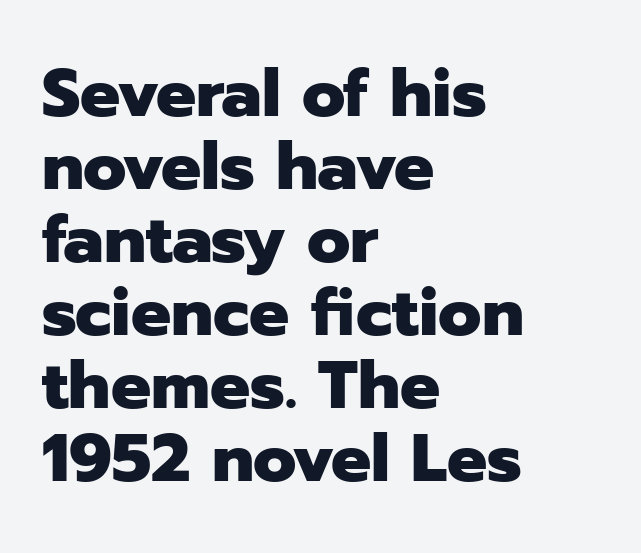
The image shows 67 px heavy sans-serif type, upright; set left-aligned, tight line spacing (1.09x), normal letter spacing, not underlined; low stroke contrast and a medium x-height.
